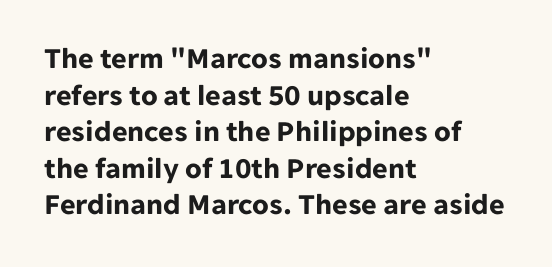
Varying glyph widths throughout — classic text-font behaviour. A classic flush-left, rag-right setting is used for this passage. You could call the tracking neutral — neither tight nor loose. The passage shown is not underscored anywhere.
